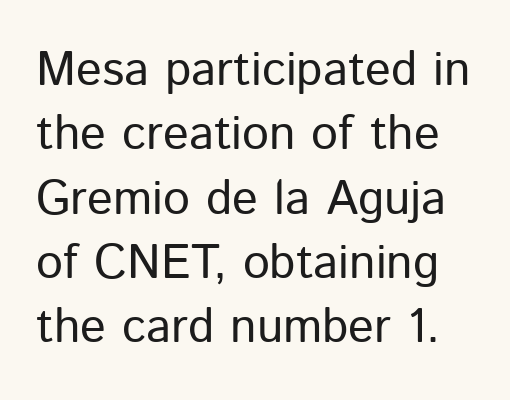
Q: Is the text bold? A: No.
Q: Is the text italic (slanted)? A: No, it is upright.
Q: Is the typeface a serif or a sans-serif typeface? A: Sans-serif.
Q: Is the text underlined? A: No.
Q: Is the spacing between letters normal or unusually wide? A: Normal.
Q: Is the spacing between lines tight, normal or loose? A: Normal.
Q: Width (condensed, normal, or wide)? A: Normal.
Q: Stroke contrast? A: Low.
Q: x-height? A: Medium.
Q: Monospaced? A: No.
